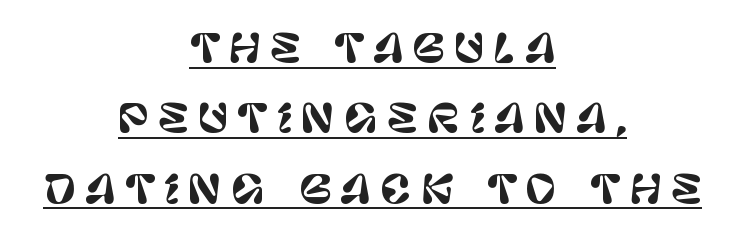
The image shows 38 px sans-serif type; set centered, line spacing 1.85x, unusually wide letter spacing (+0.24 em), underlined; low stroke contrast and a large x-height.
